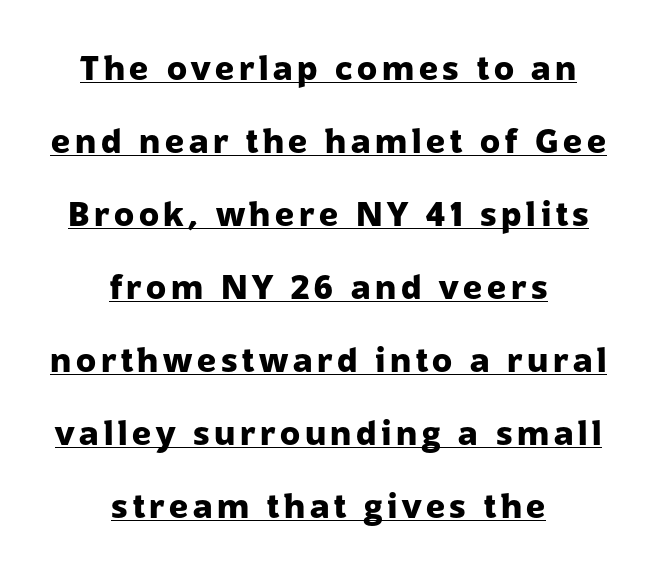
The image shows 33 px heavy sans-serif type, upright; set centered, loose line spacing (2.21x), underlined; low stroke contrast and a medium x-height.
